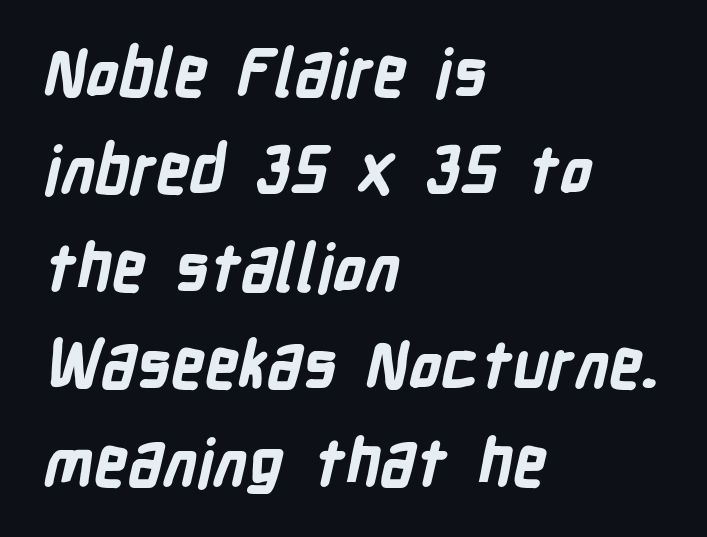
The image shows 65 px bold, condensed sans-serif type; set left-aligned, normal line spacing (1.5x), normal letter spacing, not underlined; low stroke contrast and a medium x-height.
